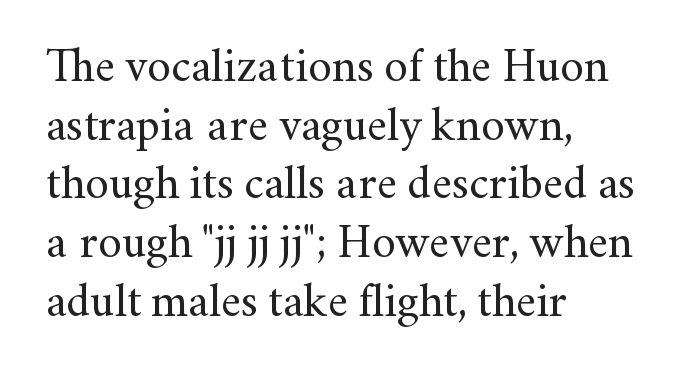
The weight would be labelled regular, book, light, or lighter still. Does extra space separate the letters? No, they use regular spacing. One-word summary of the alignment: left. A typesetter would mark this as roman, not italic. Yep, those are serifs on the letters. The passage shown is not underscored anywhere.
